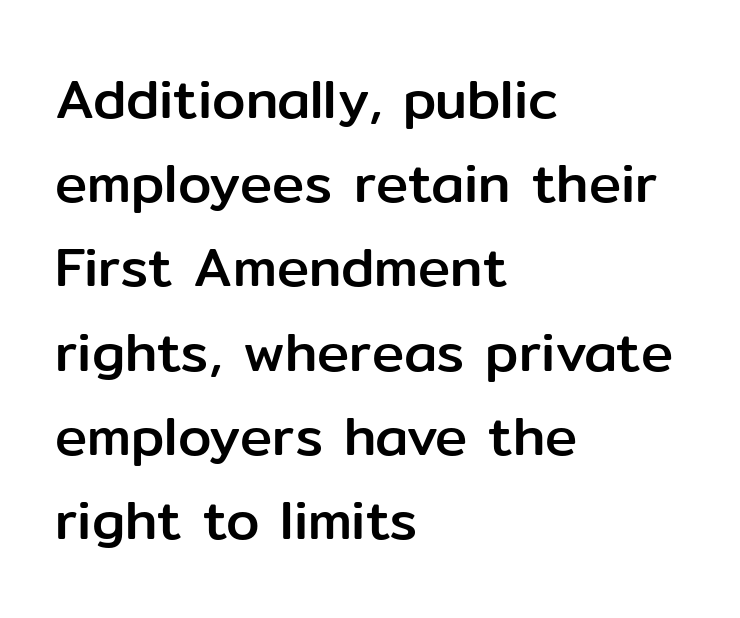
You could not count columns in this text — the font is proportionally spaced. Short note: letters normally spaced. This rendering features lettering with no underline. One-word summary of the alignment: left. Vertically, the passage feels balanced, rows spaced as you'd expect.
